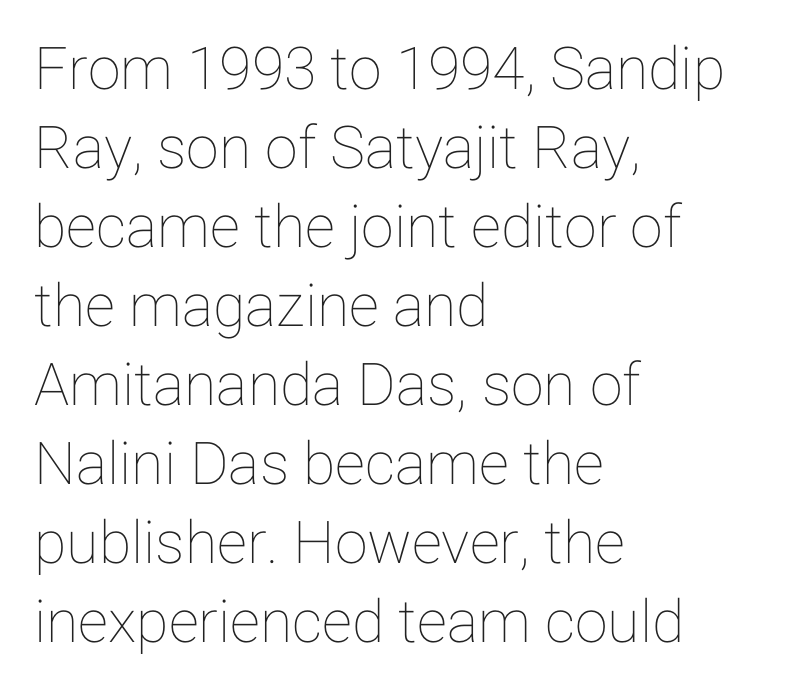
The string is rendered with underlining switched off. Successive baselines arrive at the customary interval. These lines keep a tight, regular rhythm from letter to letter. The letters stand upright; this is a roman face.
